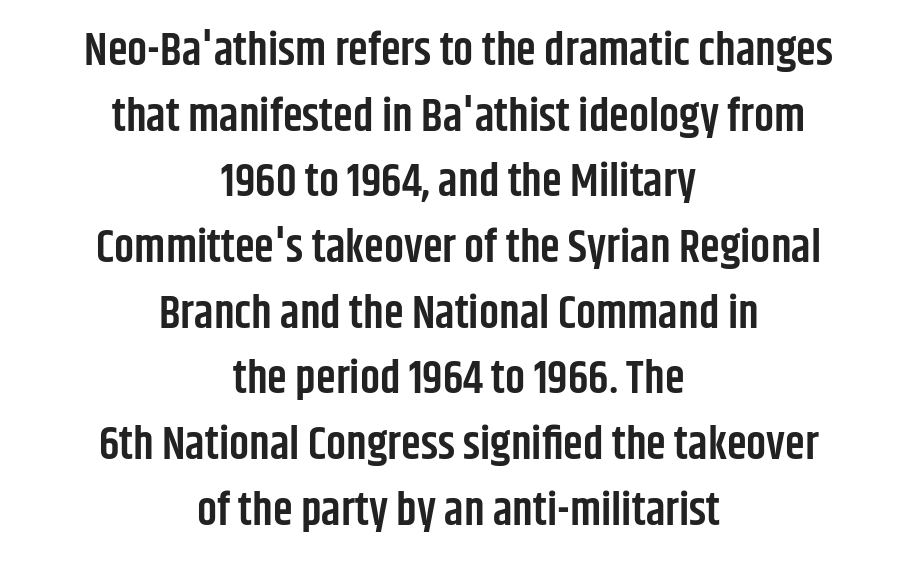
{"serif": "no", "italic": "no", "bold": "semi", "weight": "semibold", "width": "condensed", "stroke_contrast": "low", "x_height": "large", "monospaced": "no", "underline": "no", "align": "center", "line_spacing": "normal", "line_spacing_ratio": 1.46, "letter_spacing": "normal", "letter_spacing_em": 0.0, "glyph_px": 45}
